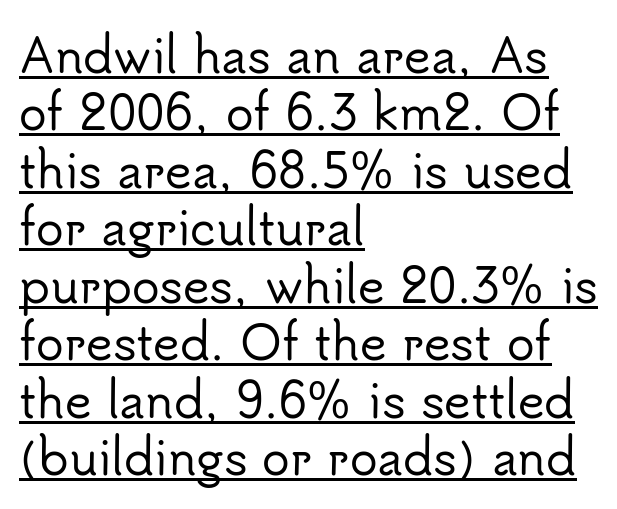
{"serif": "no", "italic": "no", "width": "normal", "stroke_contrast": "low", "x_height": "small", "monospaced": "no", "underline": "yes", "align": "left", "line_spacing": "normal", "line_spacing_ratio": 1.25, "letter_spacing": "normal", "letter_spacing_em": 0.0, "glyph_px": 46}
